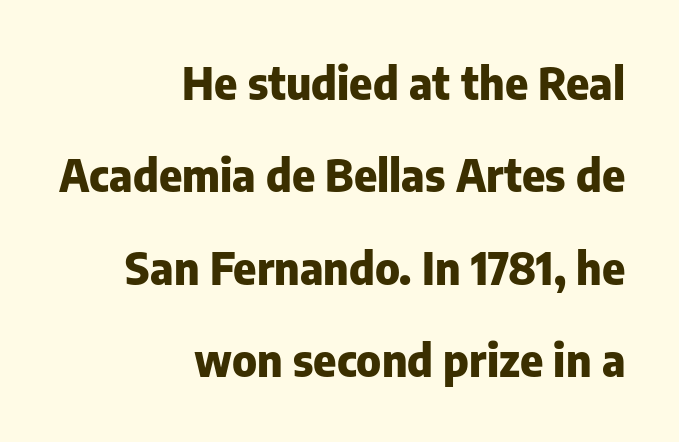
The type is set solid horizontally, with unmodified tracking. These words are printed bold, with thick strokes throughout. Caption: multi-line text, flush right, ragged left. To sum up the face: it is a sans, with no serifs.
